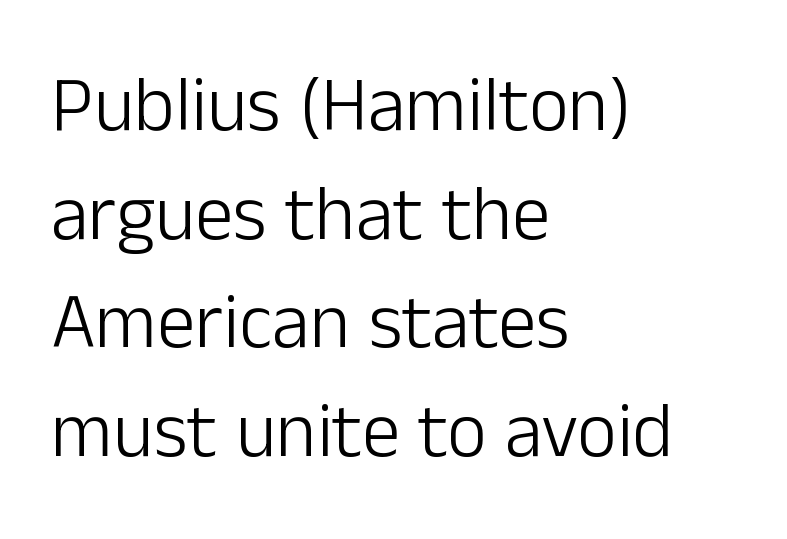
Q: Is the text bold? A: No.
Q: Is the text italic (slanted)? A: No, it is upright.
Q: Is the typeface a serif or a sans-serif typeface? A: Sans-serif.
Q: Is the text underlined? A: No.
Q: How is the paragraph aligned? A: Left-aligned.
Q: Is the spacing between letters normal or unusually wide? A: Normal.
Q: Is the spacing between lines tight, normal or loose? A: Normal.
Q: Width (condensed, normal, or wide)? A: Normal.
Q: Stroke contrast? A: Low.
Q: x-height? A: Medium.
Q: Monospaced? A: No.
